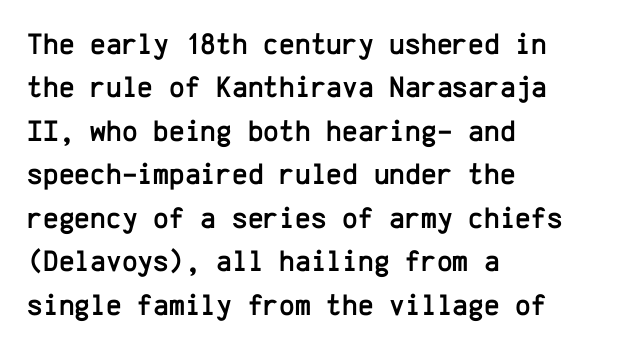
Is this a sans? Yes — the strokes have no serifs. Italic: no, the glyphs are upright roman. The type is set solid horizontally, with unmodified tracking. The passage is arranged the way most books set body copy — flush left. The rendering uses typewriter-style spacing with identical character cells. Anything drawn beneath the words? Only blank space.
